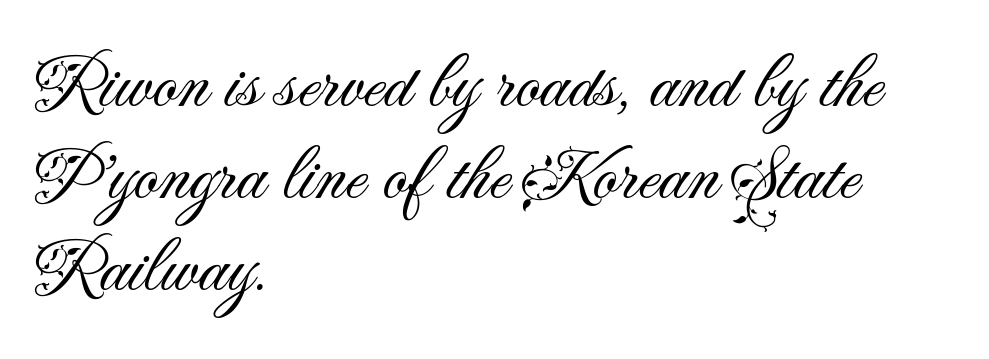
Q: Is the text bold? A: No.
Q: Is the text italic (slanted)? A: Yes.
Q: Is the typeface a serif or a sans-serif typeface? A: Sans-serif.
Q: Is the text underlined? A: No.
Q: How is the paragraph aligned? A: Left-aligned.
Q: Is the spacing between letters normal or unusually wide? A: Normal.
Q: Width (condensed, normal, or wide)? A: Normal.
Q: Stroke contrast? A: Medium.
Q: x-height? A: Small.
Q: Monospaced? A: No.
